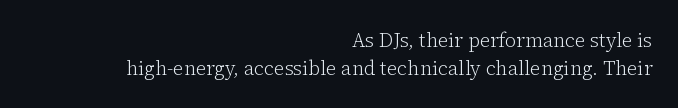
The image shows 20 px text type, upright; set right-aligned, normal line spacing (1.4x), normal letter spacing, not underlined.
